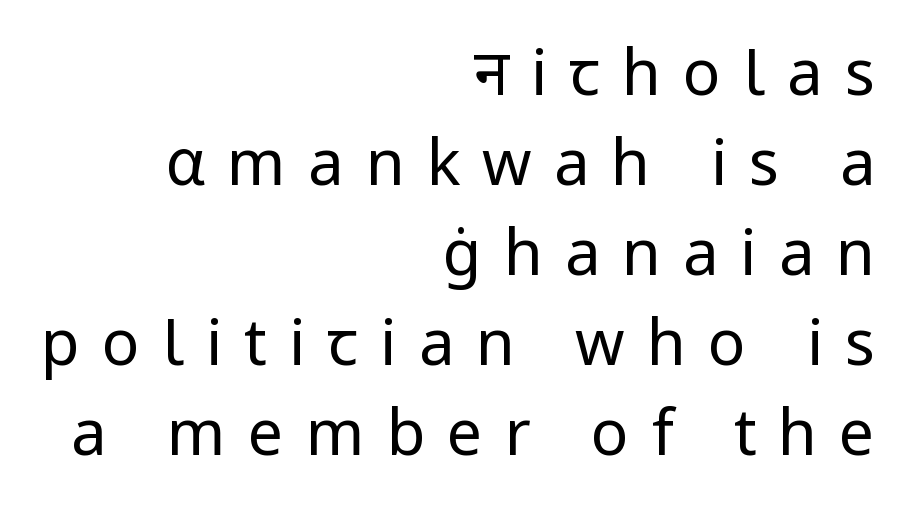
Is the letter spacing exaggerated? Yes — the characters are pushed far apart. Do the characters align in a grid? No, the font is proportional. The typeface chosen for these lines omits serifs. Is the stroke heavy? The answer is a plain regular-or-lighter. A bare baseline throughout the passage. In terms of posture, this sample is upright.
